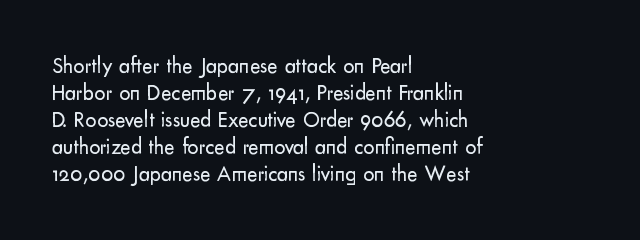
The image shows 22 px text type, upright; set left-aligned, line spacing 1.23x, normal letter spacing, not underlined.
